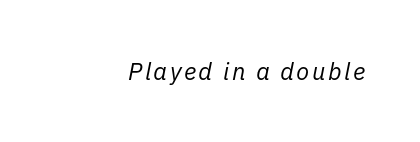
Q: Is the text bold? A: No.
Q: Is the text italic (slanted)? A: Yes, it leans right by about 11 degrees.
Q: Is the text underlined? A: No.
